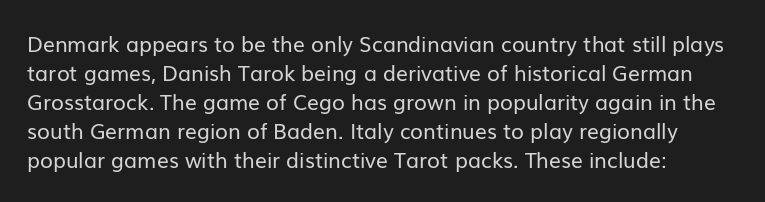
Q: Is the text bold? A: No.
Q: Is the text italic (slanted)? A: No, it is upright.
Q: Is the text underlined? A: No.
Q: How is the paragraph aligned? A: Left-aligned.
Q: Is the spacing between letters normal or unusually wide? A: Normal.
Q: Is the spacing between lines tight, normal or loose? A: Normal.
